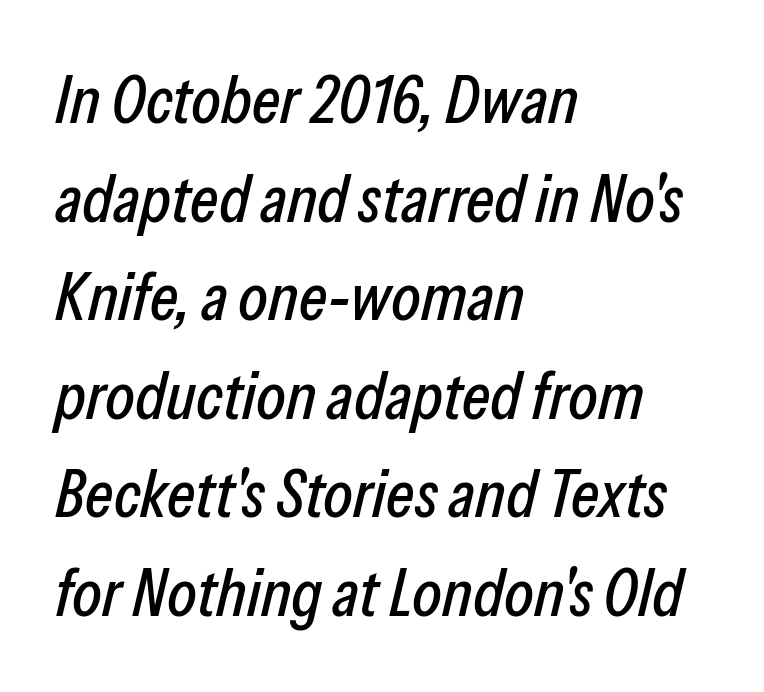
{"italic": "yes", "lean": "right", "slant_degrees": 13, "width": "condensed", "stroke_contrast": "low", "x_height": "medium", "monospaced": "no", "underline": "no", "align": "left", "line_spacing": "normal", "line_spacing_ratio": 1.45, "letter_spacing": "normal", "letter_spacing_em": 0.0, "glyph_px": 68}
